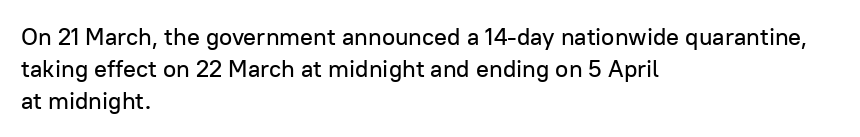
No italicization has been applied; the sample stays upright. The vertical gap from one line to the next is medium. Standard letterfit; no display-style spreading of the glyphs. The passage is arranged the way most books set body copy — flush left. Rule under the text: the space is simply empty.
